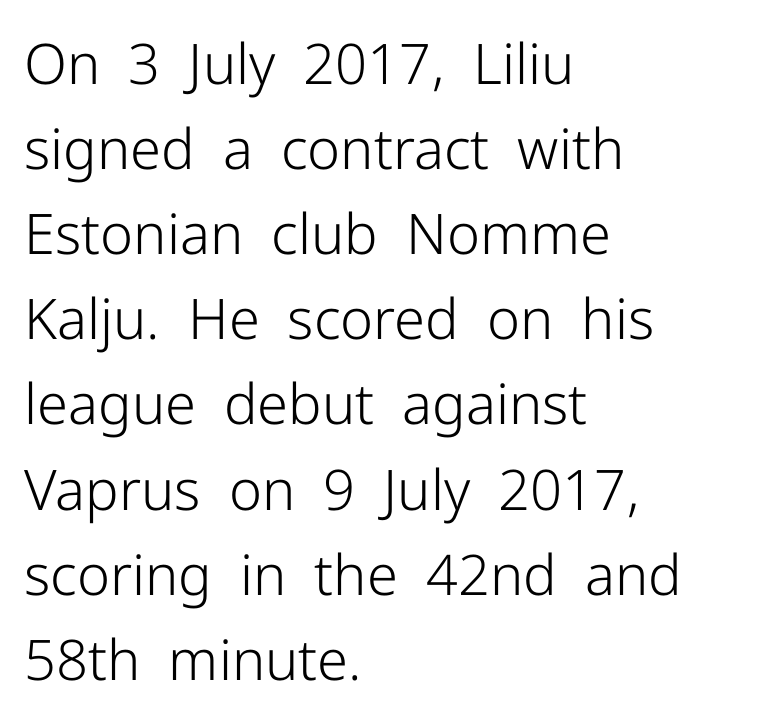
Q: Is the text bold? A: No.
Q: Is the text italic (slanted)? A: No, it is upright.
Q: Is the typeface a serif or a sans-serif typeface? A: Sans-serif.
Q: Is the text underlined? A: No.
Q: How is the paragraph aligned? A: Left-aligned.
Q: Is the spacing between letters normal or unusually wide? A: Normal.
Q: Is the spacing between lines tight, normal or loose? A: Normal.
Q: Width (condensed, normal, or wide)? A: Normal.
Q: Stroke contrast? A: Low.
Q: x-height? A: Medium.
Q: Monospaced? A: No.
